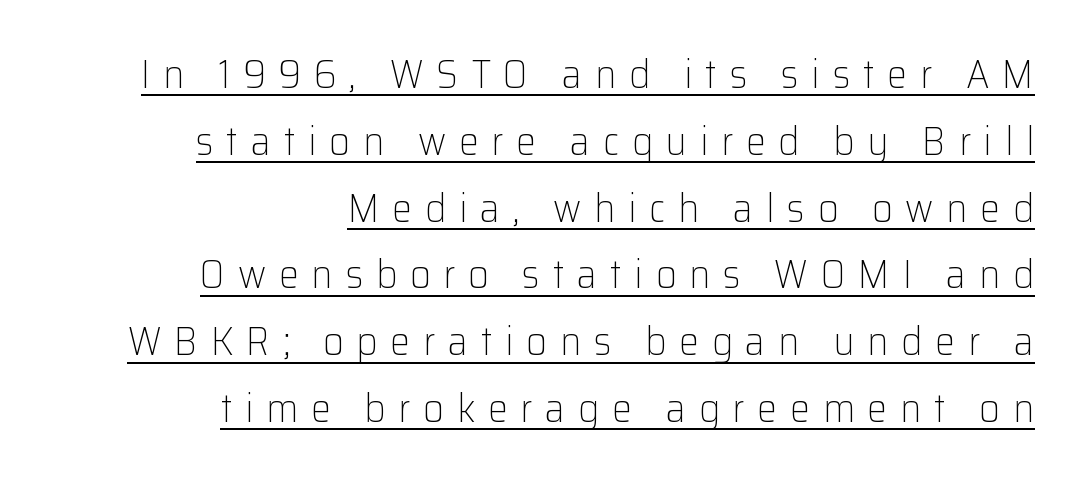
The rendering inserts visible extra space after every character. Notice how the passage keeps a crisp vertical edge on the right only. The vertical gap from one line to the next is medium. The letterforms sit at book weight or below. Style check: upright.
